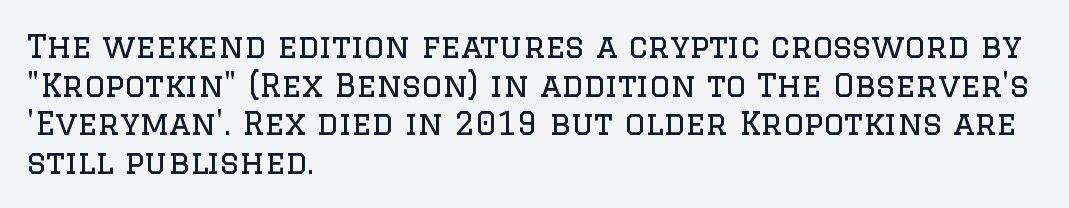
The image shows 32 px regular-weight serif type, upright; set left-aligned, line spacing 1.21x, normal letter spacing, not underlined; low stroke contrast and a large x-height.
